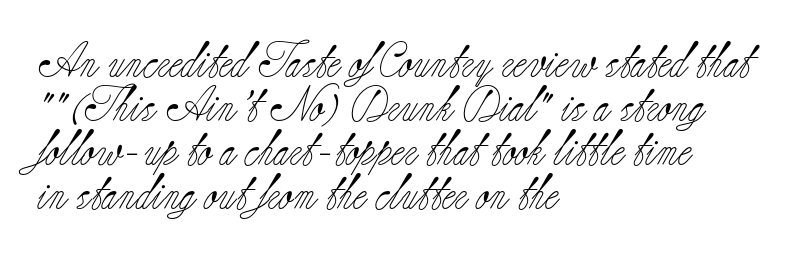
{"serif": "yes", "bold": "no", "weight": "light", "width": "normal", "stroke_contrast": "low", "x_height": "small", "monospaced": "no", "underline": "no", "align": "left", "line_spacing": "normal", "line_spacing_ratio": 1.26, "letter_spacing": "normal", "letter_spacing_em": 0.0, "glyph_px": 35}
